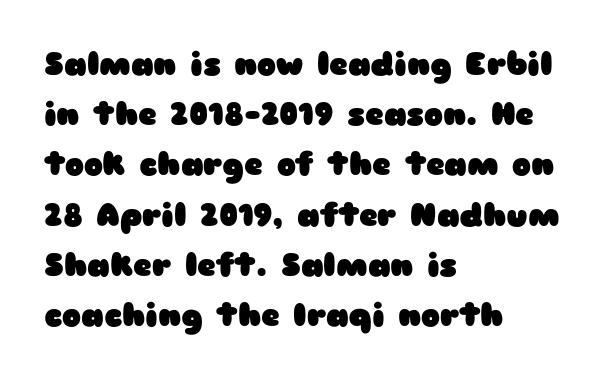
Spacing verdict: proportional, widths tailored to each character. No word sits above an underline. Type style note: lacks serifs. Upright lettering throughout.
